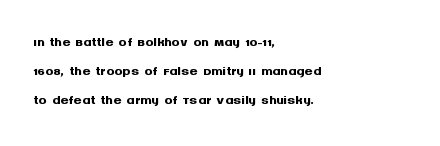
The image shows 20 px bold type, upright; set left-aligned, normal line spacing (1.46x), normal letter spacing, not underlined.
